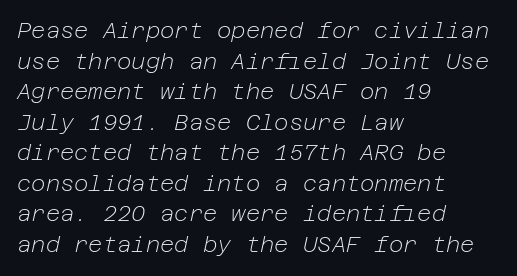
Q: Is the text bold? A: No.
Q: Is the text italic (slanted)? A: Yes, it leans right by about 12 degrees.
Q: Is the text underlined? A: No.
Q: How is the paragraph aligned? A: Left-aligned.
Q: Is the spacing between letters normal or unusually wide? A: Normal.
Q: Is the spacing between lines tight, normal or loose? A: Normal.
